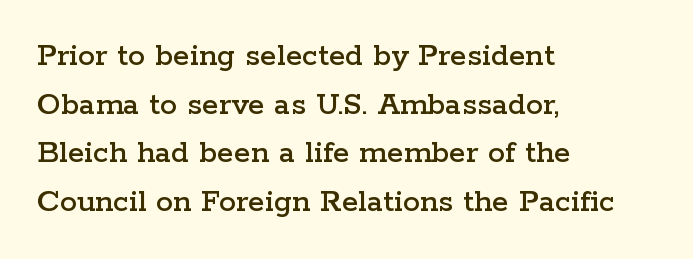
The letters stand straight up with perfectly vertical stems. The letters advance in unequal steps, a hallmark of proportional type. The line texture is even and compact thanks to regular tracking. Visually the block forms a straight wall on the left and a jagged coastline on the right.
